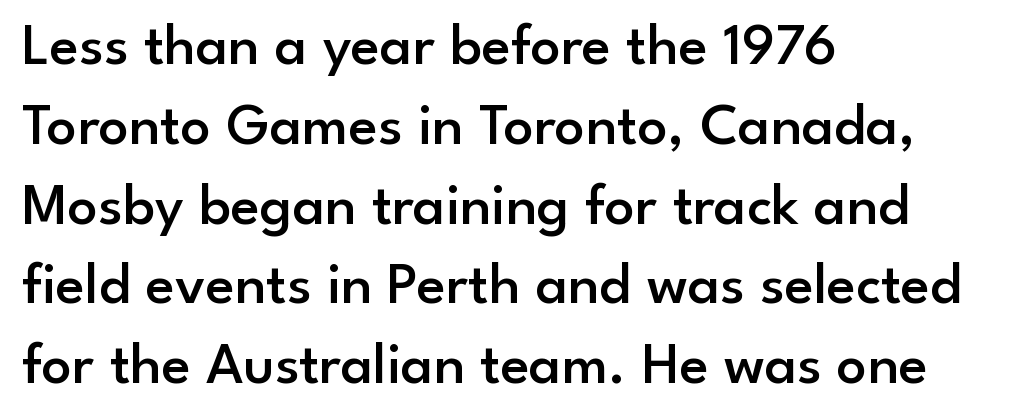
Regular leading. Casual observation: everything's shoved over to the left. Observe the ordinary spacing: letters are neighbours, not strangers. A roman cut, with each character standing at attention.
